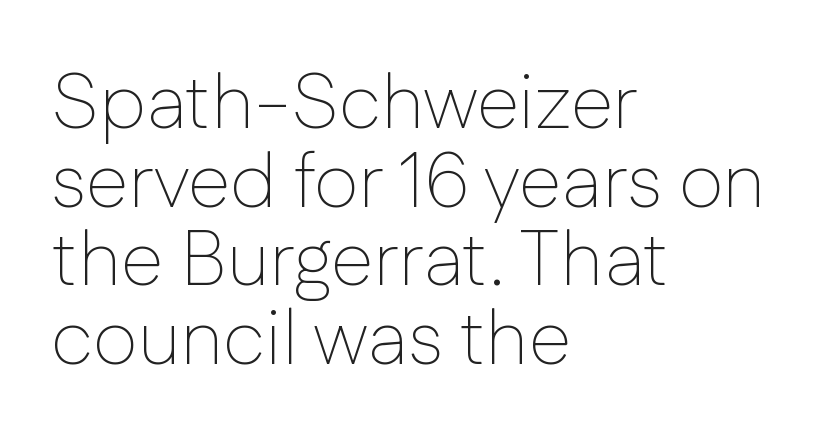
Every character sits straight up, as roman type does. Spacing between characters is what you'd get straight out of the box. Varying glyph widths throughout — classic text-font behaviour. The lines are quadded left. Descender tails drop into unmarked territory.
